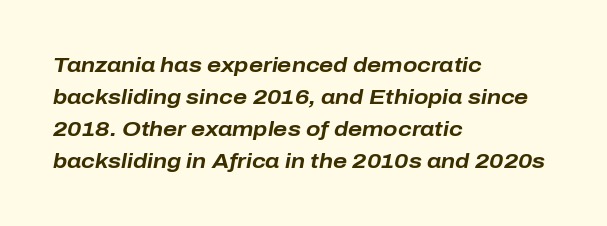
The image shows 21 px bold type, italic (leaning right); set left-aligned, normal line spacing (1.52x), normal letter spacing, not underlined.
